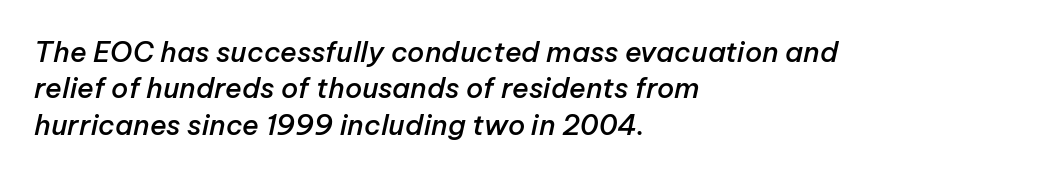
Q: Is the text bold? A: Semi-bold.
Q: Is the text italic (slanted)? A: Yes, it leans right by about 12 degrees.
Q: Is the text underlined? A: No.
Q: How is the paragraph aligned? A: Left-aligned.
Q: Is the spacing between letters normal or unusually wide? A: Normal.
Q: Is the spacing between lines tight, normal or loose? A: Normal.
Q: Width (condensed, normal, or wide)? A: Normal.
Q: Stroke contrast? A: Low.
Q: x-height? A: Medium.
Q: Monospaced? A: No.
